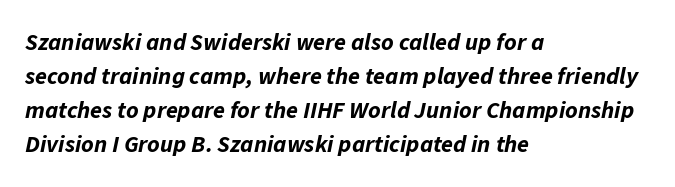
{"italic": "yes", "lean": "right", "slant_degrees": 11, "bold": "yes", "underline": "no", "align": "left", "line_spacing": "normal", "line_spacing_ratio": 1.41, "letter_spacing": "normal", "letter_spacing_em": 0.0, "glyph_px": 24}
